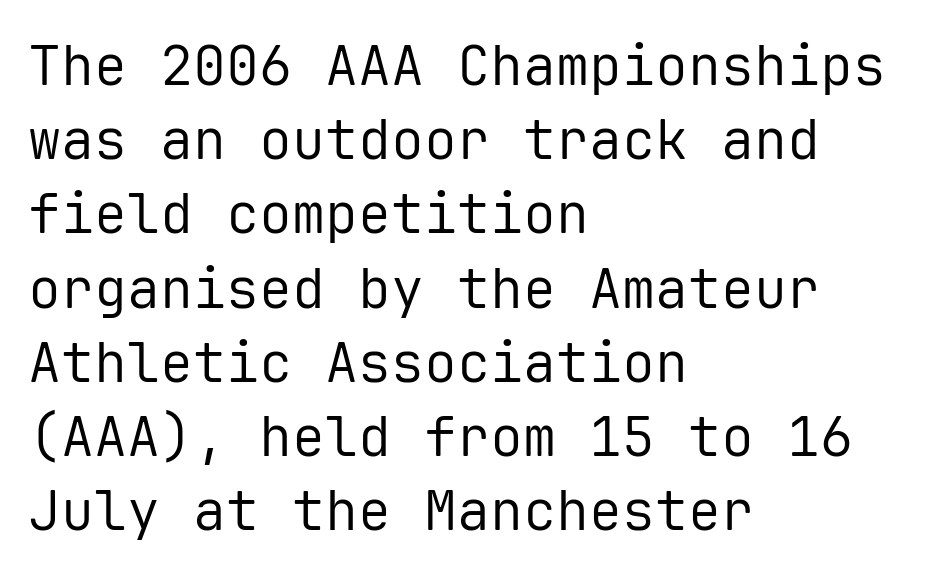
The image shows 55 px regular-weight sans-serif type, upright, monospaced; set left-aligned, normal line spacing (1.35x), normal letter spacing, not underlined; low stroke contrast and a medium x-height.
